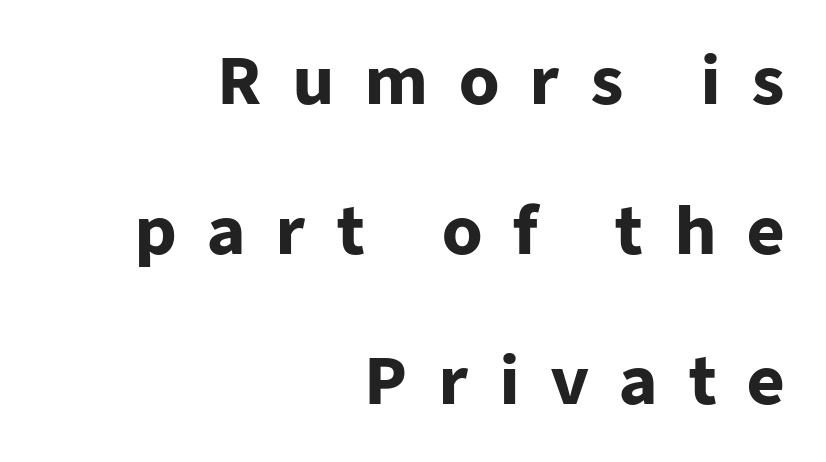
This is the regular roman posture of the typeface. Is there much room between lines? Yes — plenty of vertical air separates them. The rendering uses natural spacing where letterforms have individual widths. Does the copy run flush right? Yes — the right margin is perfectly even. A bare baseline throughout the passage. Compared with an ordinary text face, these strokes are far heavier — a full bold.
